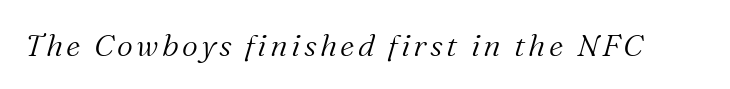
{"serif": "yes", "italic": "yes", "lean": "right", "slant_degrees": 16, "bold": "no", "weight": "light", "width": "normal", "stroke_contrast": "medium", "x_height": "medium", "monospaced": "no", "underline": "no", "glyph_px": 31}
